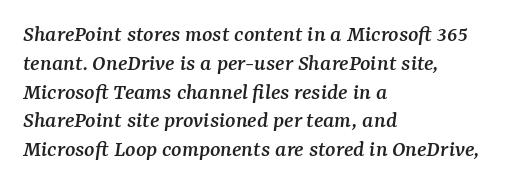
The image shows 24 px text type, italic (leaning right); set left-aligned, line spacing 1.2x, normal letter spacing, not underlined.
